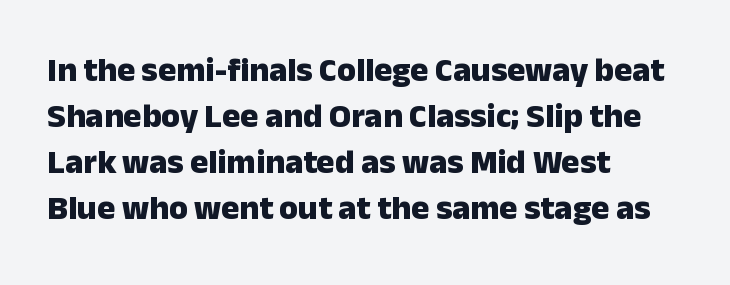
These lines are set flush left with a ragged right edge. The passage shown stacks its lines at a standard gap. Compared with an ordinary text face, these strokes are far heavier — a full bold. Underline: absent.
